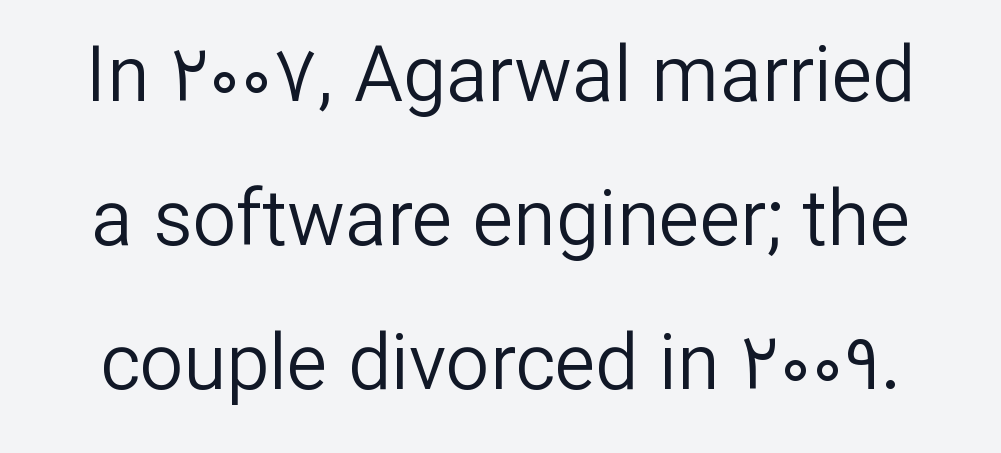
The image shows 77 px regular-weight sans-serif type, upright; set line spacing 1.87x, normal letter spacing, not underlined; low stroke contrast and a medium x-height.
